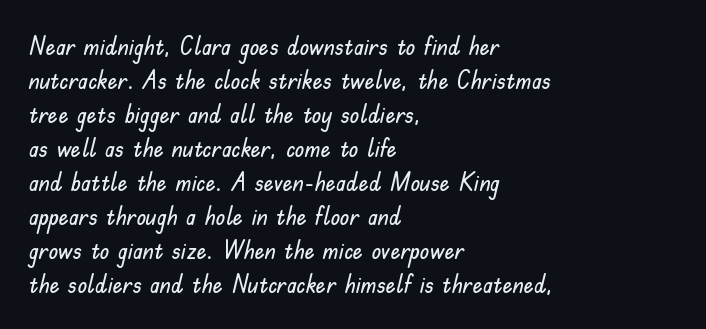
Line beginnings align vertically; line endings do not. Quick note: underline off. Nobody touched the tracking dial on this one. Leading matches the norm, producing a regular column.
